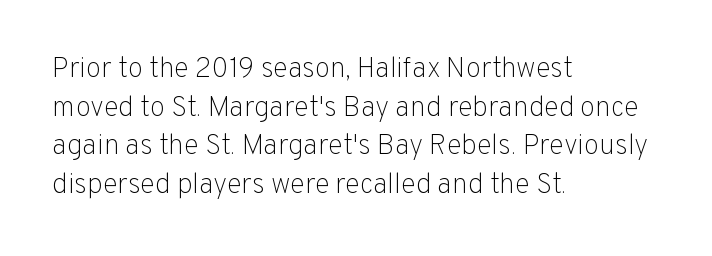
Q: Is the text bold? A: No.
Q: Is the text italic (slanted)? A: No, it is upright.
Q: Is the typeface a serif or a sans-serif typeface? A: Sans-serif.
Q: Is the text underlined? A: No.
Q: How is the paragraph aligned? A: Left-aligned.
Q: Is the spacing between letters normal or unusually wide? A: Normal.
Q: Is the spacing between lines tight, normal or loose? A: Normal.
Q: Width (condensed, normal, or wide)? A: Normal.
Q: Stroke contrast? A: Low.
Q: x-height? A: Medium.
Q: Monospaced? A: No.
